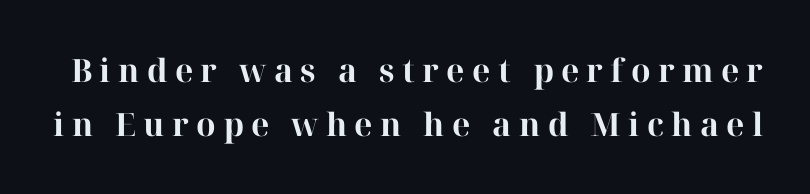
{"serif": "yes", "italic": "no", "bold": "yes", "weight": "bold", "width": "normal", "stroke_contrast": "high", "x_height": "medium", "monospaced": "no", "underline": "no", "line_spacing": "normal", "line_spacing_ratio": 1.69, "letter_spacing": "wide", "letter_spacing_em": 0.23, "glyph_px": 32}
